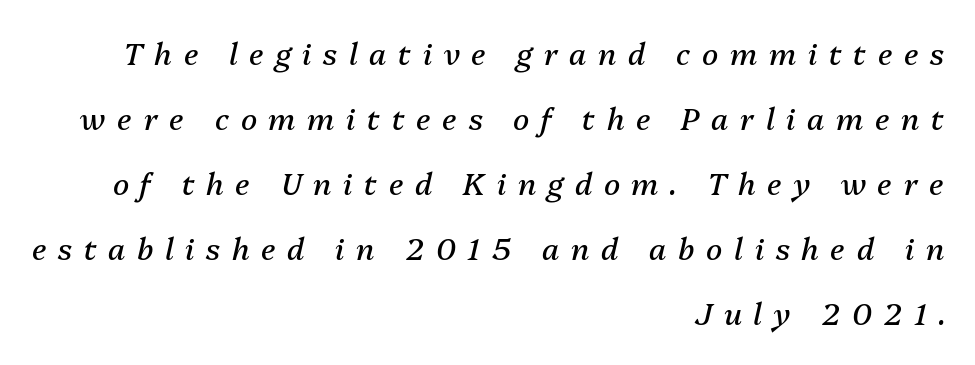
The typography opts for an oblique posture over an upright one. Summary of weight: not heavy and not bold. The space between consecutive lines is lavish. Each letter keeps its own natural width here, so spacing adapts to shape. Display-style spreading of the glyphs; the letterfit is very open. Unmarked baselines from the first word to the last.
